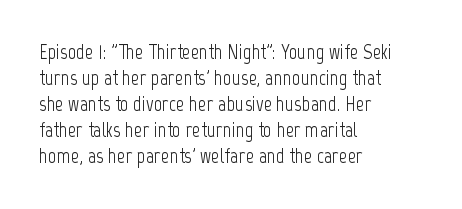
{"italic": "no", "bold": "no", "underline": "no", "align": "left", "line_spacing_ratio": 1.24, "letter_spacing": "normal", "letter_spacing_em": 0.0, "glyph_px": 21}
